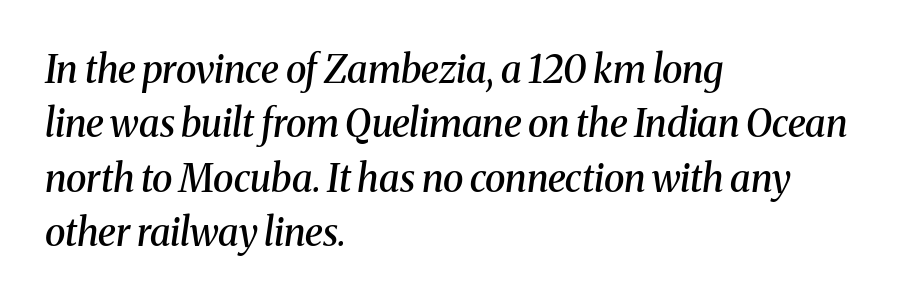
The image shows 38 px semibold serif type, italic (leaning right); set left-aligned, normal line spacing (1.43x), normal letter spacing, not underlined; medium stroke contrast and a medium x-height.
